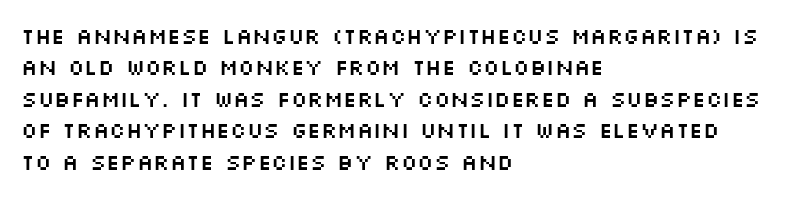
Q: Is the text italic (slanted)? A: No, it is upright.
Q: Is the text underlined? A: No.
Q: How is the paragraph aligned? A: Left-aligned.
Q: Is the spacing between letters normal or unusually wide? A: Normal.
Q: Is the spacing between lines tight, normal or loose? A: Normal.
